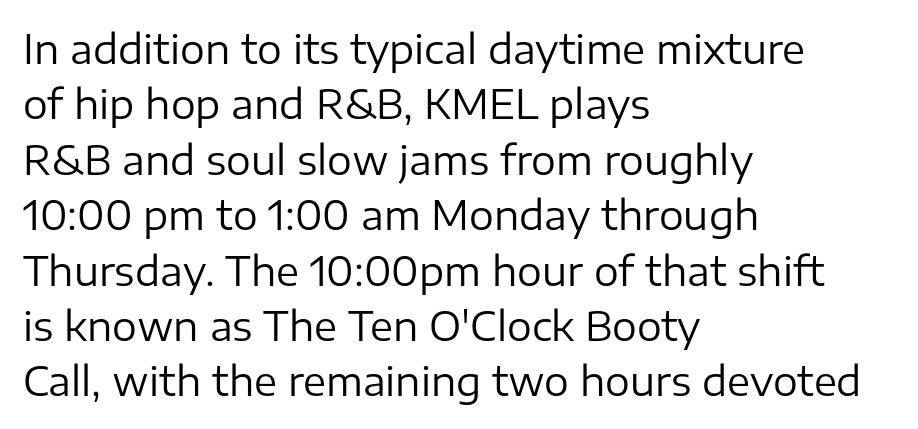
{"serif": "no", "italic": "no", "bold": "no", "weight": "regular", "width": "normal", "stroke_contrast": "low", "x_height": "medium", "monospaced": "no", "underline": "no", "align": "left", "line_spacing": "normal", "line_spacing_ratio": 1.42, "letter_spacing": "normal", "letter_spacing_em": 0.0, "glyph_px": 39}
